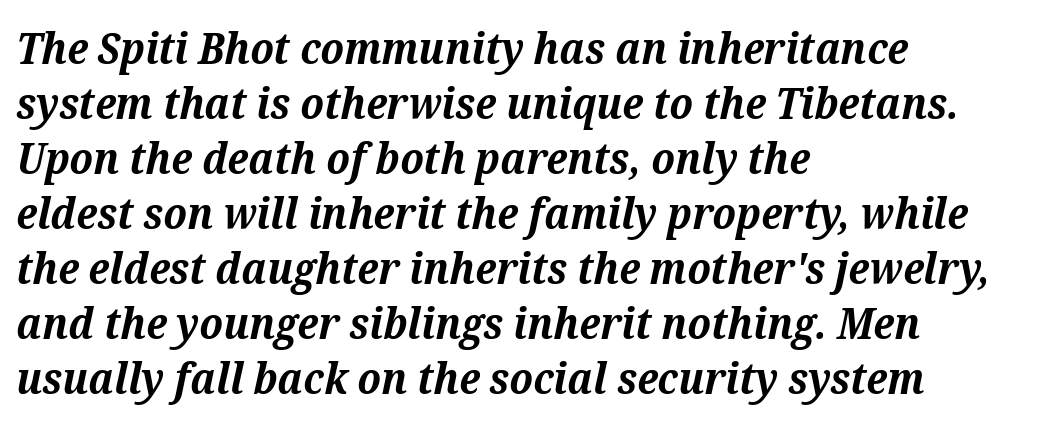
Q: Is the text bold? A: Yes.
Q: Is the text italic (slanted)? A: Yes, it leans right by about 12 degrees.
Q: Is the typeface a serif or a sans-serif typeface? A: Serif.
Q: Is the text underlined? A: No.
Q: How is the paragraph aligned? A: Left-aligned.
Q: Is the spacing between letters normal or unusually wide? A: Normal.
Q: Is the spacing between lines tight, normal or loose? A: Normal.
Q: Width (condensed, normal, or wide)? A: Normal.
Q: Stroke contrast? A: Medium.
Q: x-height? A: Medium.
Q: Monospaced? A: No.
